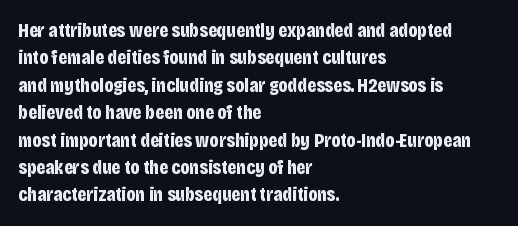
Here the glyphs are tracked normally, forming tight word shapes. The lettering stays uniformly vertical, giving the passage a roman look. The strokes are fattened all the way to bold. This sample keeps an unexceptional amount of space between lines. Underline: absent.
